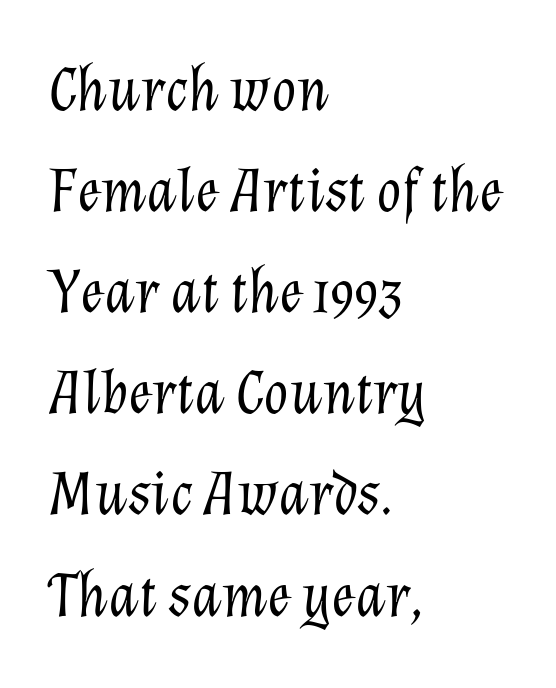
The passage shown has conventional tracking throughout. The compositor pushed each line to the left boundary. The passage shown leans; its letterforms are oblique. If you measured baseline to baseline, you'd find a middling distance. Each letter keeps its own natural width here, so spacing adapts to shape.
